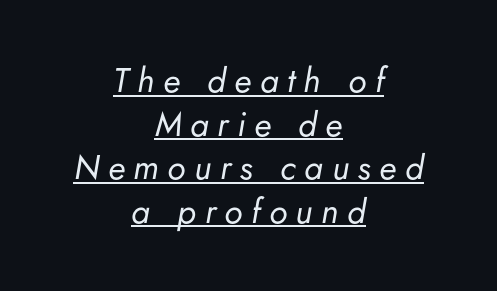
Reading down the column, the eye jumps a familiar distance to each next line. Stroke thickness stays within the range of a standard reading face or lighter. A typesetter would call this proportional, since set widths differ per character. Each line is balanced around a shared central axis. The specimen includes a rule beneath the text block's lines. When letters slant like this, we call the style italic.
